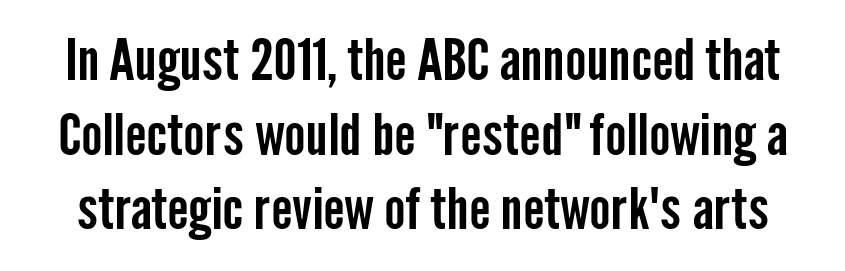
Between one letter and the next there's only the usual sliver of space. Is this a fixed-width face? No — the glyphs have proportional, varying widths. The space directly below the letters is spotless. If you drew a line through each stem, it would be perfectly vertical. What kind of face is this? One without serifs — a sans. Successive baselines arrive at the customary interval.
